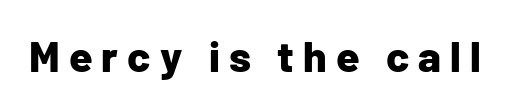
Every letter is thick-stroked: bold, no question. Vertical strokes here are truly vertical. Unmarked baselines from the first word to the last. Do the characters align in a grid? No, the font is proportional. Someone cranked the tracking dial way up on this one. Unlike a traditional serif, this face leaves its strokes unadorned.
